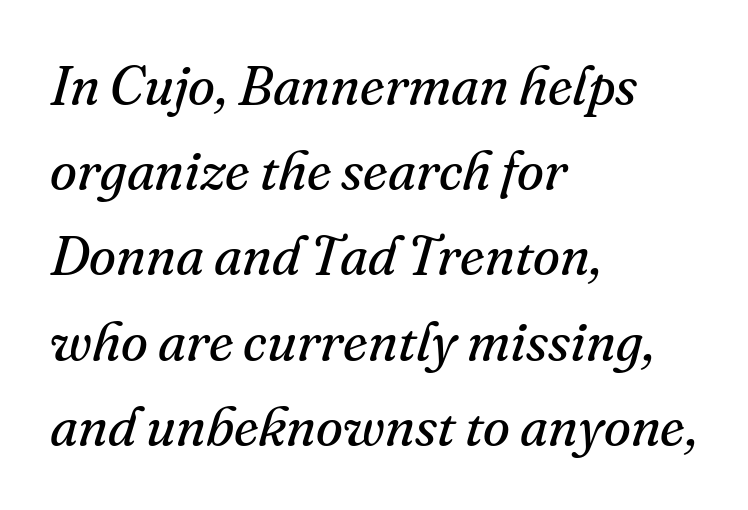
Is the type heavy? It reads as light-to-regular instead. Layout note: lines flush left. The area under the type is left untouched. Words appear dense and cohesive because spacing is normal. The typography opts for an oblique posture over an upright one. Students, observe: this is what conventionally led text looks like.
